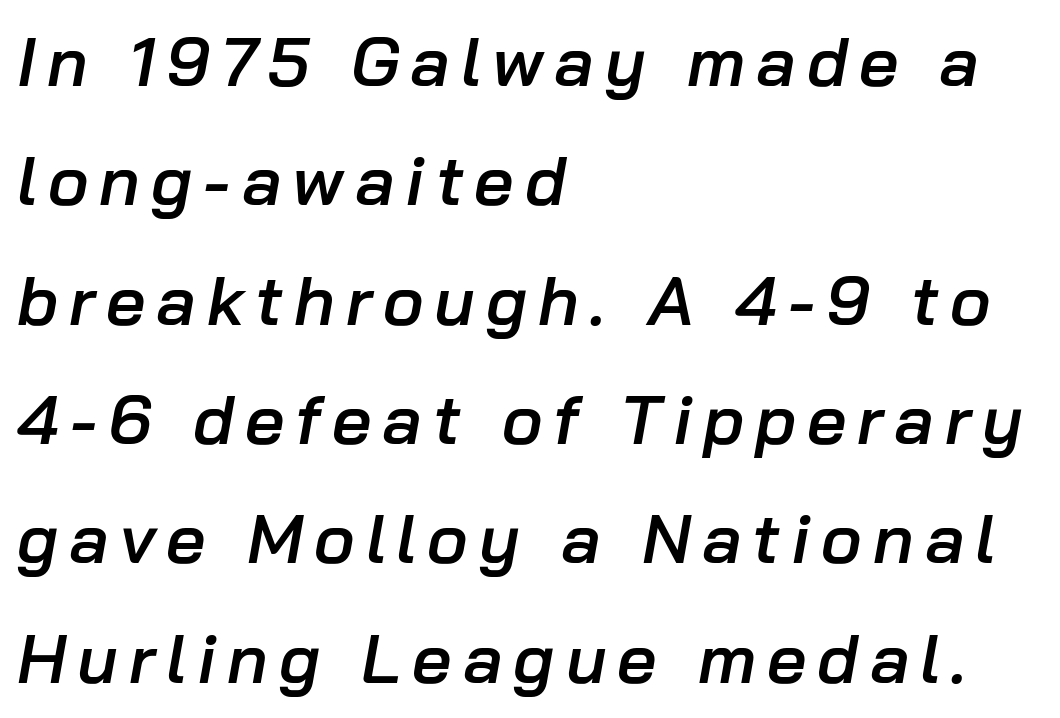
Note the varied advance widths — an 'i' is clearly narrower than an 'm'. One-word summary of the alignment: left. Compared with an ordinary text face, these strokes are moderately heavier — a semibold. A clean baseline with only descenders dipping below it. Compared with ordinary roman type, these characters are visibly tilted.
